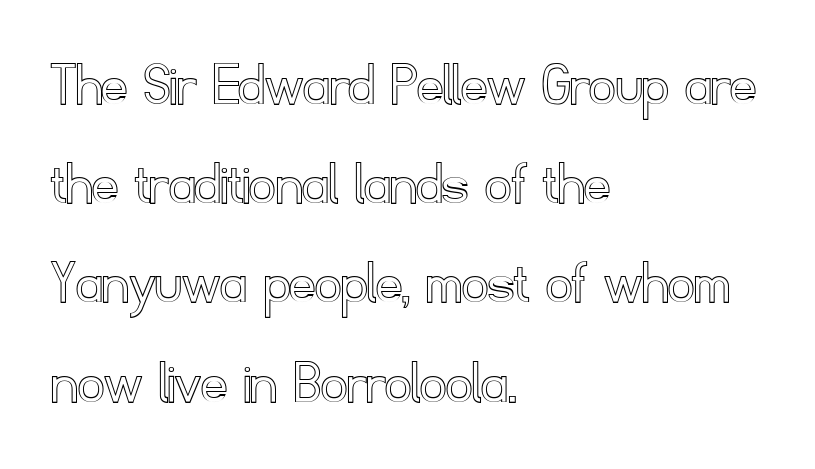
Q: Is the text italic (slanted)? A: No, it is upright.
Q: Is the text underlined? A: No.
Q: How is the paragraph aligned? A: Left-aligned.
Q: Is the spacing between letters normal or unusually wide? A: Normal.
Q: Is the spacing between lines tight, normal or loose? A: Normal.
Q: Width (condensed, normal, or wide)? A: Normal.
Q: x-height? A: Small.
Q: Monospaced? A: No.
